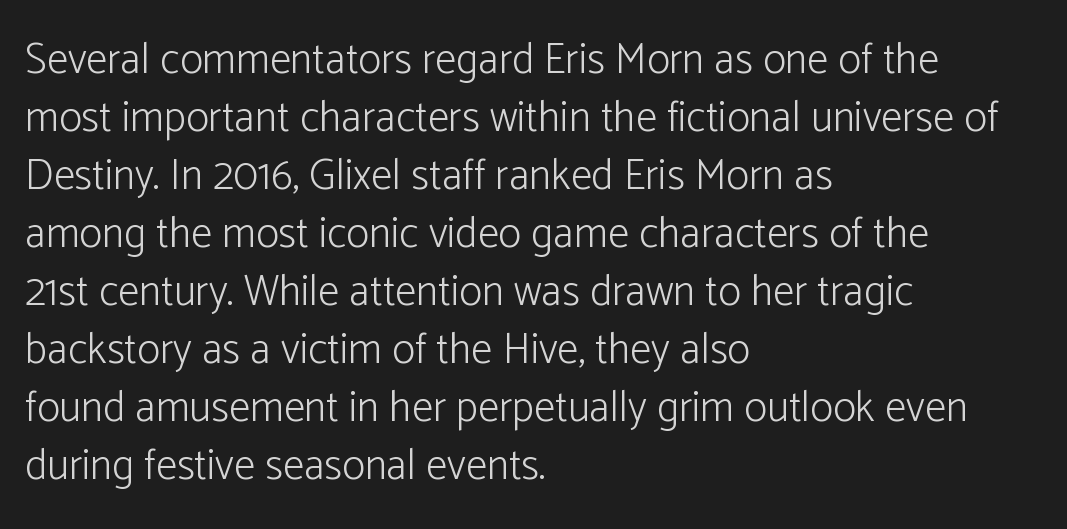
Q: Is the text bold? A: No.
Q: Is the text italic (slanted)? A: No, it is upright.
Q: Is the typeface a serif or a sans-serif typeface? A: Sans-serif.
Q: Is the text underlined? A: No.
Q: How is the paragraph aligned? A: Left-aligned.
Q: Is the spacing between letters normal or unusually wide? A: Normal.
Q: Is the spacing between lines tight, normal or loose? A: Normal.
Q: Width (condensed, normal, or wide)? A: Normal.
Q: Stroke contrast? A: Low.
Q: x-height? A: Medium.
Q: Monospaced? A: No.
